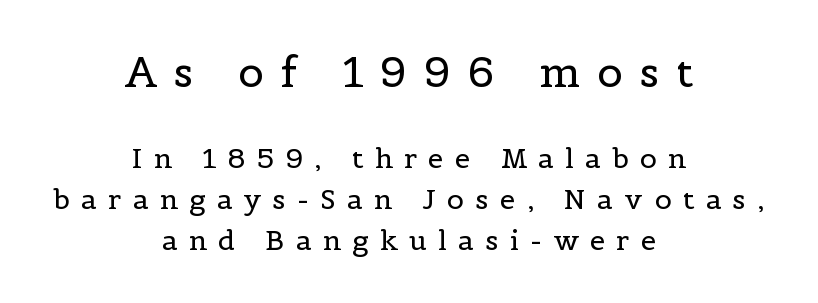
Q: Is the text bold? A: No.
Q: Is the text italic (slanted)? A: No, it is upright.
Q: Is the typeface a serif or a sans-serif typeface? A: Serif.
Q: Is the text underlined? A: No.
Q: How is the paragraph aligned? A: Centered.
Q: Is the spacing between letters normal or unusually wide? A: Unusually wide.
Q: Is the spacing between lines tight, normal or loose? A: Normal.
Q: Which block of text is set in a larger size, the first (top) or the second (bottom)? A: The first (top) one.
Q: Width (condensed, normal, or wide)? A: Normal.
Q: x-height? A: Medium.
Q: Monospaced? A: No.
